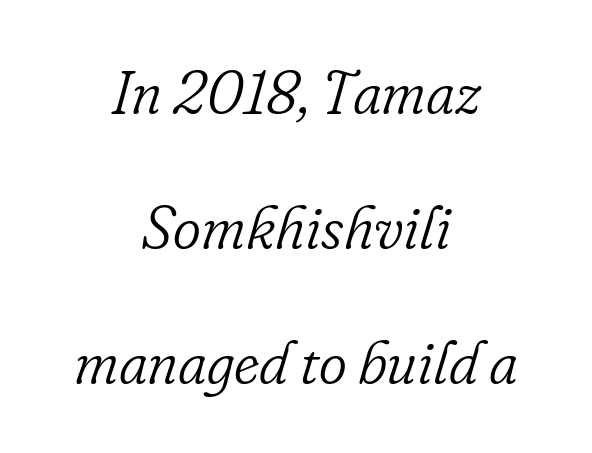
{"serif": "yes", "italic": "yes", "lean": "right", "slant_degrees": 16, "bold": "no", "weight": "light", "width": "normal", "stroke_contrast": "low", "x_height": "small", "monospaced": "no", "underline": "no", "align": "center", "line_spacing": "loose", "line_spacing_ratio": 2.25, "letter_spacing": "normal", "letter_spacing_em": 0.0, "glyph_px": 60}
